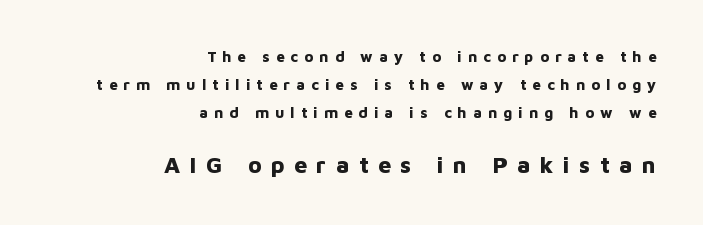
The image shows 23 px bold type, upright; set right-aligned, line spacing 1.88x, unusually wide letter spacing (+0.41 em), not underlined; the second (bottom) block is 1.53x larger.
